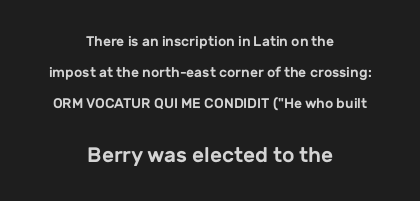
Visually the block forms a symmetrical silhouette, jagged on both flanks. The rendering enlarges the type as you move from the upper chunk to the lower. Every character sits straight up, as roman type does. The glyphs are unaccompanied by any horizontal stroke below them.
